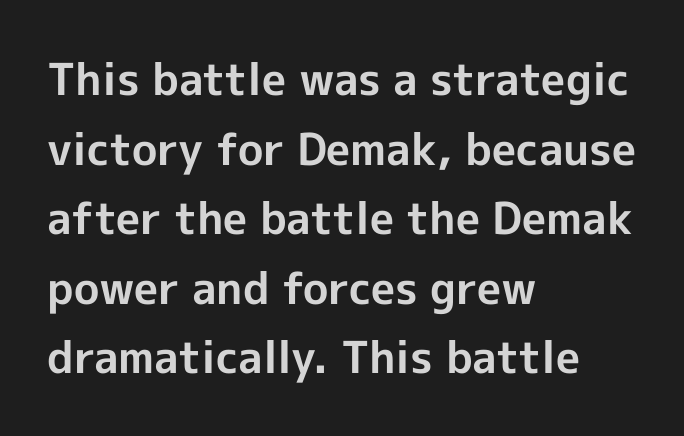
Q: Is the text bold? A: Yes.
Q: Is the text italic (slanted)? A: No, it is upright.
Q: Is the typeface a serif or a sans-serif typeface? A: Sans-serif.
Q: Is the text underlined? A: No.
Q: How is the paragraph aligned? A: Left-aligned.
Q: Is the spacing between letters normal or unusually wide? A: Normal.
Q: Is the spacing between lines tight, normal or loose? A: Normal.
Q: Width (condensed, normal, or wide)? A: Normal.
Q: x-height? A: Medium.
Q: Monospaced? A: No.
